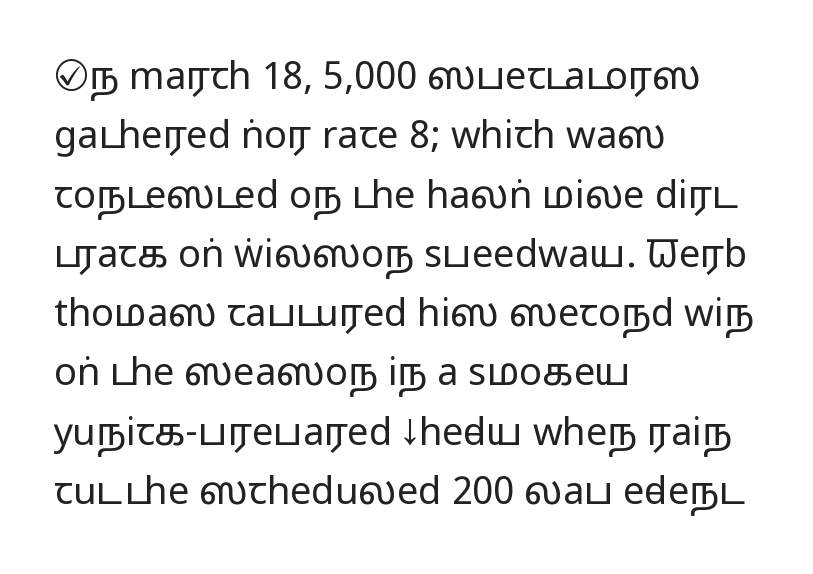
Compared with typical body copy, the letter spacing here is the same. Clear beneath every line of the passage. The face used here is proportionally spaced, like ordinary book or web type. Is this a sans? Yes — the strokes have no serifs.
